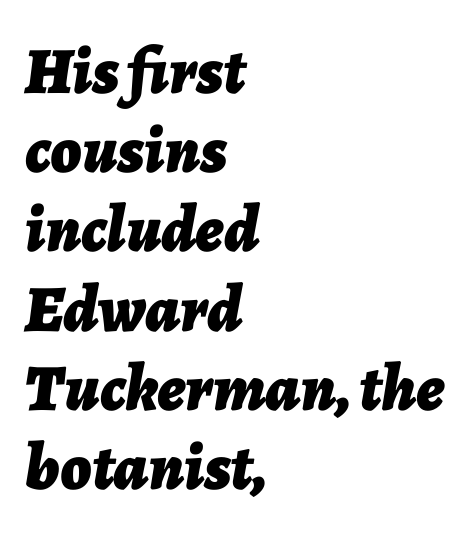
{"italic": "yes", "lean": "right", "slant_degrees": 7, "bold": "yes", "weight": "bold", "width": "normal", "stroke_contrast": "low", "x_height": "medium", "monospaced": "no", "underline": "no", "align": "left", "line_spacing_ratio": 1.2, "letter_spacing": "normal", "letter_spacing_em": 0.0, "glyph_px": 66}
